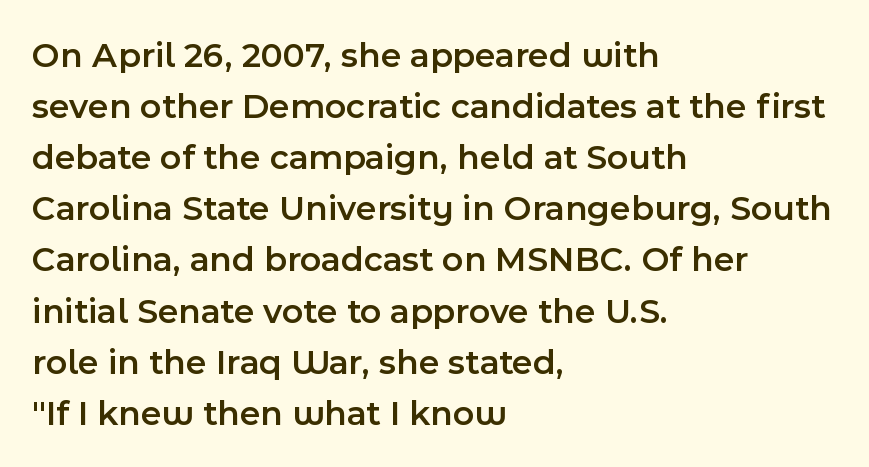
{"serif": "no", "italic": "no", "bold": "semi", "weight": "semibold", "width": "normal", "x_height": "medium", "monospaced": "no", "underline": "no", "align": "left", "line_spacing": "normal", "line_spacing_ratio": 1.42, "letter_spacing": "normal", "letter_spacing_em": 0.0, "glyph_px": 36}
